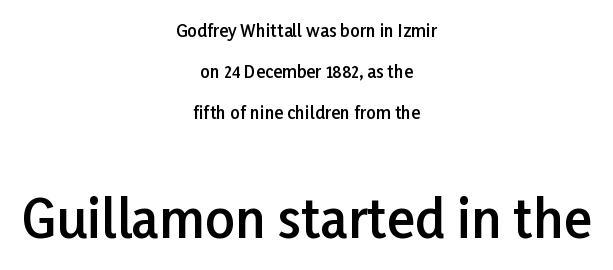
Q: Is the text bold? A: Semi-bold.
Q: Is the text italic (slanted)? A: No, it is upright.
Q: Is the typeface a serif or a sans-serif typeface? A: Sans-serif.
Q: Is the text underlined? A: No.
Q: How is the paragraph aligned? A: Centered.
Q: Is the spacing between letters normal or unusually wide? A: Normal.
Q: Is the spacing between lines tight, normal or loose? A: Loose.
Q: Which block of text is set in a larger size, the first (top) or the second (bottom)? A: The second (bottom) one.
Q: Width (condensed, normal, or wide)? A: Normal.
Q: Stroke contrast? A: Low.
Q: x-height? A: Medium.
Q: Monospaced? A: No.
